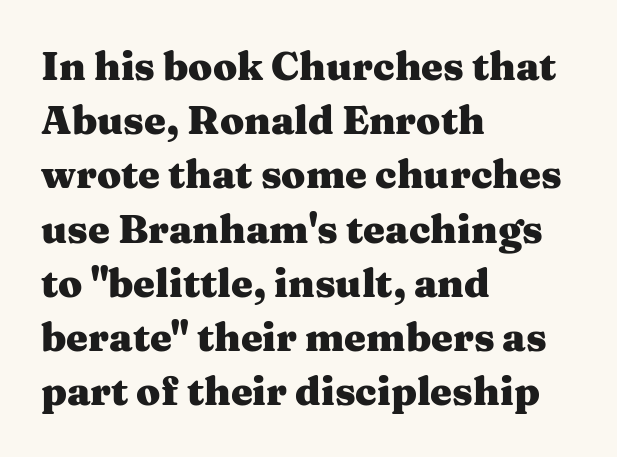
Q: Is the text bold? A: Yes.
Q: Is the text italic (slanted)? A: No, it is upright.
Q: Is the typeface a serif or a sans-serif typeface? A: Serif.
Q: Is the text underlined? A: No.
Q: How is the paragraph aligned? A: Left-aligned.
Q: Is the spacing between letters normal or unusually wide? A: Normal.
Q: Is the spacing between lines tight, normal or loose? A: Normal.
Q: Width (condensed, normal, or wide)? A: Wide.
Q: Stroke contrast? A: Medium.
Q: x-height? A: Medium.
Q: Monospaced? A: No.
